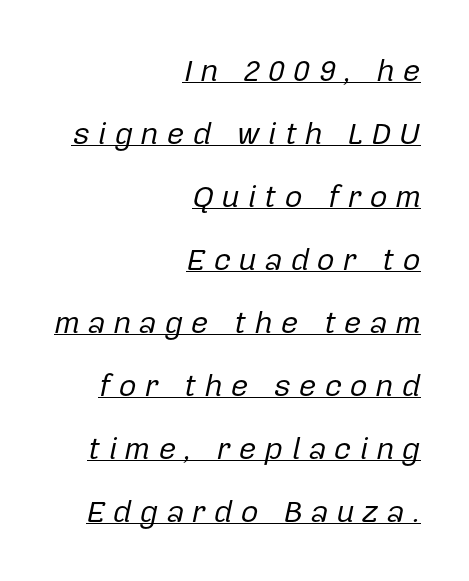
Q: Is the text bold? A: No.
Q: Is the text italic (slanted)? A: Yes, it leans right by about 12 degrees.
Q: Is the text underlined? A: Yes.
Q: How is the paragraph aligned? A: Right-aligned.
Q: Is the spacing between letters normal or unusually wide? A: Unusually wide.
Q: Is the spacing between lines tight, normal or loose? A: Loose.
Q: Width (condensed, normal, or wide)? A: Normal.
Q: Stroke contrast? A: Low.
Q: x-height? A: Medium.
Q: Monospaced? A: No.
